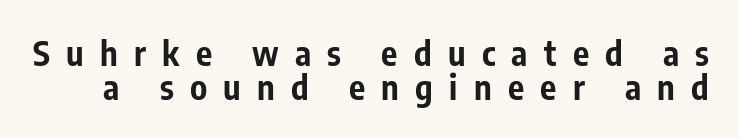
{"serif": "no", "italic": "no", "bold": "yes", "weight": "bold", "width": "condensed", "stroke_contrast": "low", "x_height": "medium", "monospaced": "no", "underline": "no", "line_spacing": "tight", "line_spacing_ratio": 1.0, "letter_spacing": "wide", "letter_spacing_em": 0.48, "glyph_px": 34}
